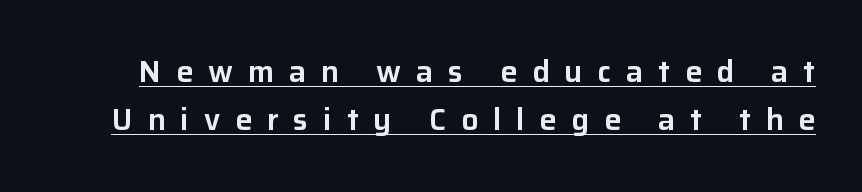
The leading is moderate, giving the passage an even texture. Looks like regular typesetting: each glyph gets only the width it needs. In terms of letterform style, serifs are entirely absent. A typesetter would mark this as roman, not italic. The specimen includes a rule beneath the text block's lines.
